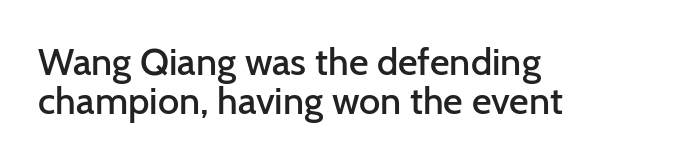
Check under the words: just untouched page. Each glyph is drawn with semibold strokes, heavier than normal yet not fully bold. The rendering shows plain stroke endings on the letterforms — a sans-serif design. Spacing verdict: proportional, widths tailored to each character. Is there much room between lines? No — they nearly touch. The lettering holds an erect, upright posture throughout.
